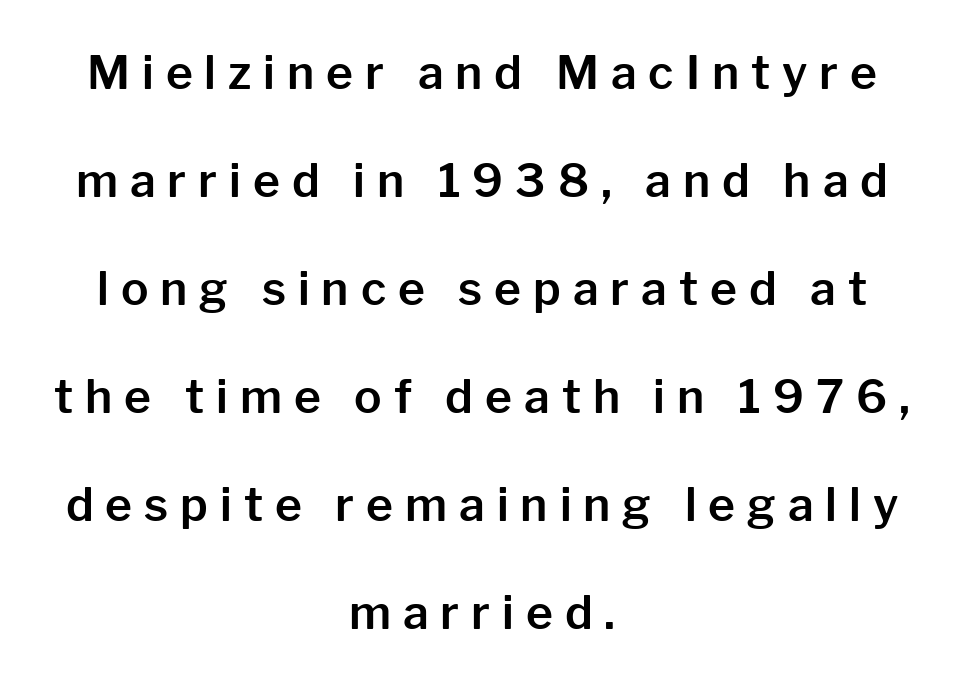
{"serif": "no", "italic": "no", "width": "normal", "stroke_contrast": "low", "x_height": "medium", "monospaced": "no", "underline": "no", "align": "center", "line_spacing": "loose", "line_spacing_ratio": 2.35, "letter_spacing": "wide", "letter_spacing_em": 0.26, "glyph_px": 46}
